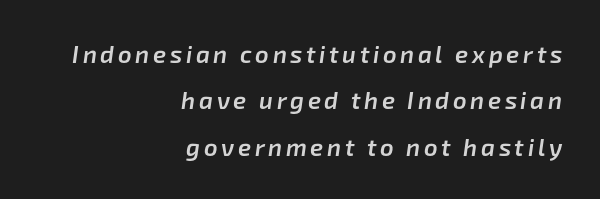
Q: Is the text bold? A: Semi-bold.
Q: Is the text italic (slanted)? A: Yes, it leans right by about 8 degrees.
Q: Is the text underlined? A: No.
Q: How is the paragraph aligned? A: Right-aligned.
Q: Is the spacing between lines tight, normal or loose? A: Loose.
